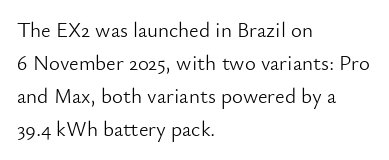
No italicization has been applied; the sample stays upright. This rendering features lettering with no underline. Summary of weight: not heavy and not bold. The typesetter chose a ragged-right arrangement here. The vertical gap from one line to the next is medium.
